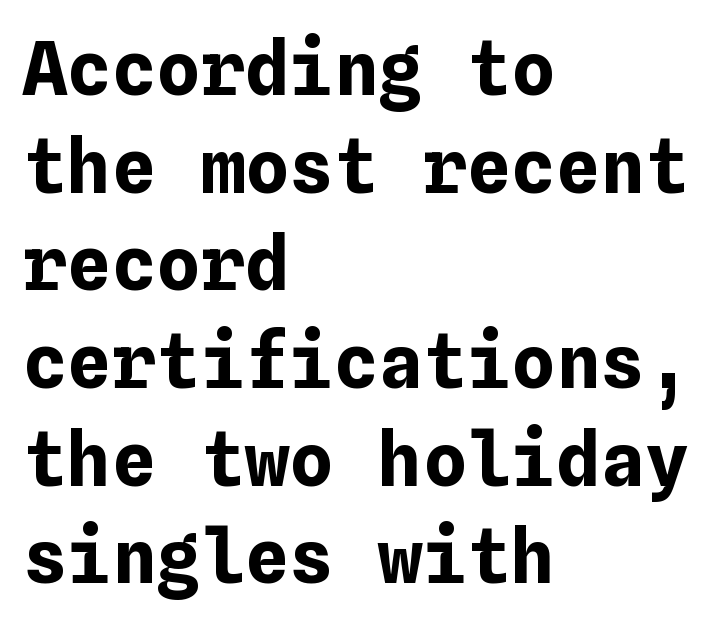
The image shows 74 px bold type, upright; set left-aligned, normal line spacing (1.32x), normal letter spacing, not underlined; low stroke contrast and a medium x-height.
